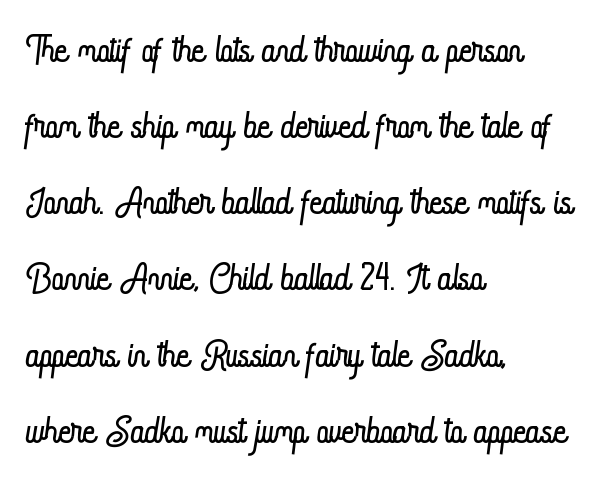
Here the glyphs are tracked normally, forming tight word shapes. Looks like regular typesetting: each glyph gets only the width it needs. Layout note: lines flush left. This reads as an unemphasized weight, regular at the heaviest. Does the leading feel generous? No, just average.
